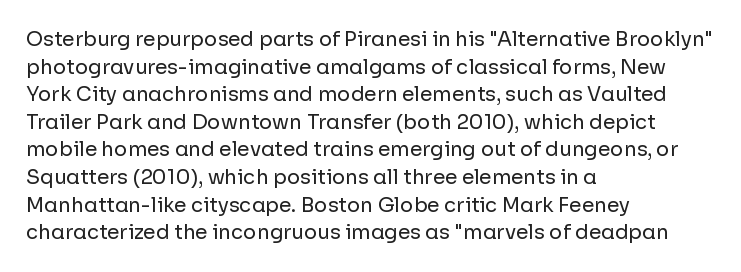
This rendering leaves character spacing at its baseline value. These lines stack with their left ends in a neat column. Reading down the column, the eye jumps a familiar distance to each next line. Stroke mass is kept to a normal reading level or below. Unlike italic type, these characters show no tilt at all. No word sits above an underline.
